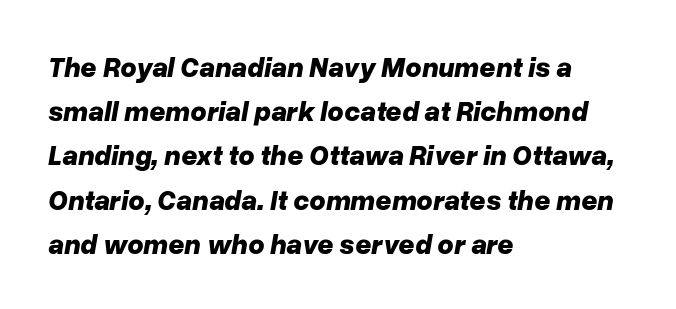
The image shows 28 px bold type, italic (leaning right); set left-aligned, normal line spacing (1.58x), normal letter spacing, not underlined; low stroke contrast and a medium x-height.
